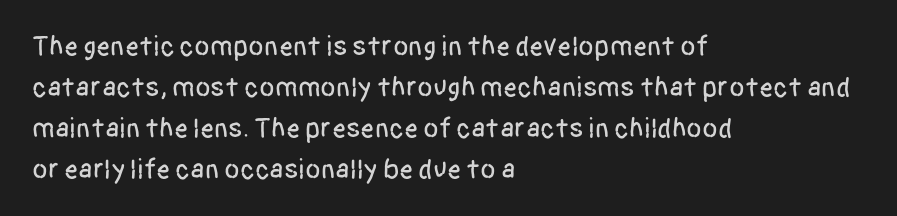
Q: Is the text italic (slanted)? A: No, it is upright.
Q: Is the typeface a serif or a sans-serif typeface? A: Sans-serif.
Q: Is the text underlined? A: No.
Q: How is the paragraph aligned? A: Left-aligned.
Q: Is the spacing between letters normal or unusually wide? A: Normal.
Q: Is the spacing between lines tight, normal or loose? A: Normal.
Q: Width (condensed, normal, or wide)? A: Condensed.
Q: Stroke contrast? A: Low.
Q: x-height? A: Large.
Q: Monospaced? A: No.
